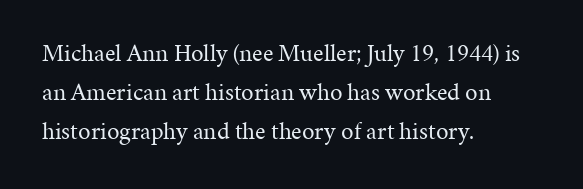
The image shows 25 px text type, upright; set left-aligned, normal line spacing (1.57x), normal letter spacing, not underlined.
